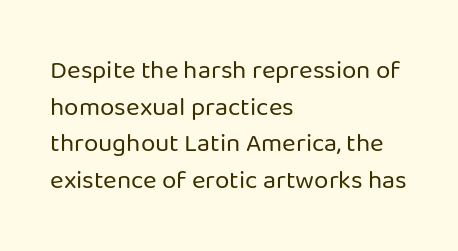
In CSS terms this would be text-align: left. The words here are not underlined. The font is comparable to plain body text, perhaps lighter. Every character sits straight up, as roman type does. The vertical gap from one line to the next is medium. Compared with typical body copy, the letter spacing here is the same.
